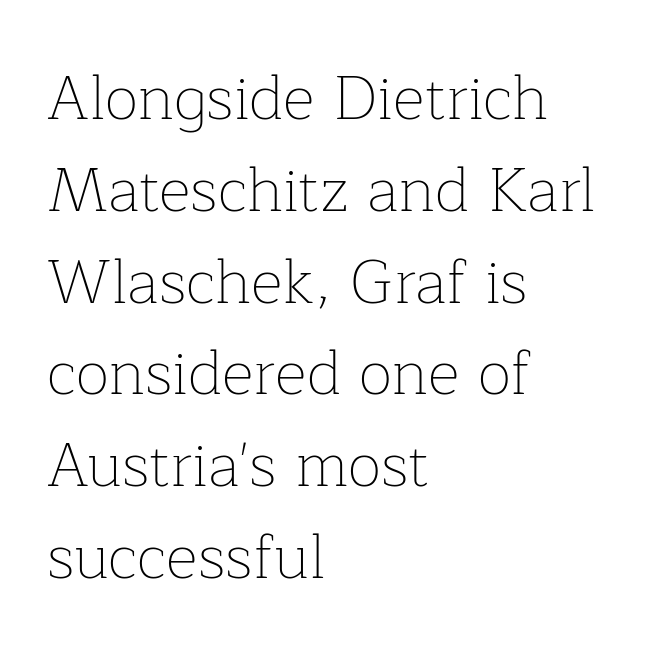
Q: Is the text bold? A: No.
Q: Is the text italic (slanted)? A: No, it is upright.
Q: Is the typeface a serif or a sans-serif typeface? A: Serif.
Q: Is the text underlined? A: No.
Q: How is the paragraph aligned? A: Left-aligned.
Q: Is the spacing between letters normal or unusually wide? A: Normal.
Q: Is the spacing between lines tight, normal or loose? A: Normal.
Q: Width (condensed, normal, or wide)? A: Normal.
Q: Stroke contrast? A: Low.
Q: x-height? A: Medium.
Q: Monospaced? A: No.
